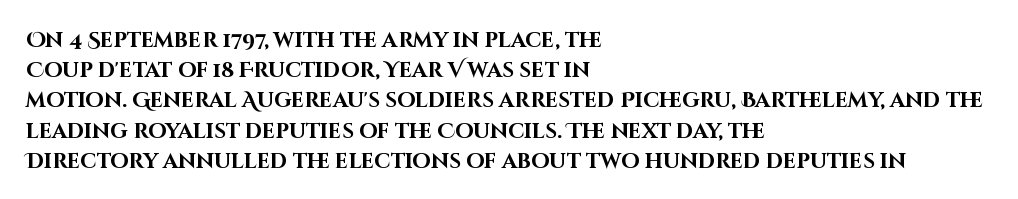
Q: Is the text bold? A: Yes.
Q: Is the text italic (slanted)? A: No, it is upright.
Q: Is the text underlined? A: No.
Q: How is the paragraph aligned? A: Left-aligned.
Q: Is the spacing between letters normal or unusually wide? A: Normal.
Q: Is the spacing between lines tight, normal or loose? A: Normal.
